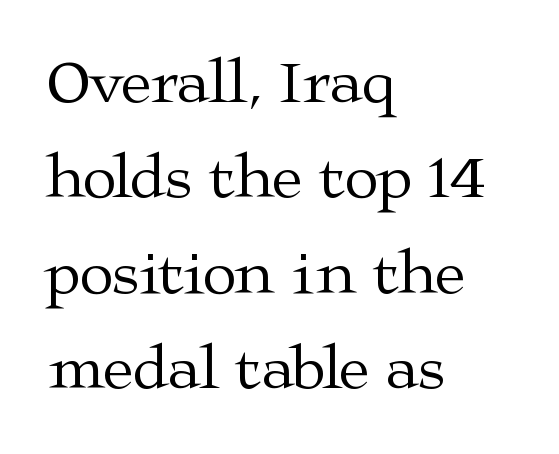
{"serif": "yes", "italic": "no", "bold": "no", "weight": "regular", "width": "wide", "stroke_contrast": "medium", "x_height": "medium", "monospaced": "no", "underline": "no", "align": "left", "line_spacing": "normal", "line_spacing_ratio": 1.54, "letter_spacing": "normal", "letter_spacing_em": 0.0, "glyph_px": 62}
